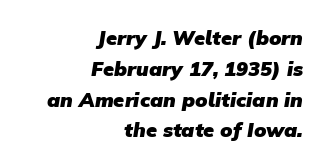
The image shows 20 px bold type; set right-aligned, normal line spacing (1.54x), normal letter spacing, not underlined.
